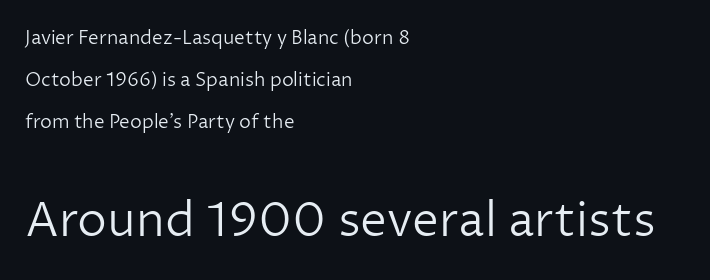
Two sizes are in play, and the larger belongs to the second block. Letterform terminals end flat and unadorned throughout the passage. Here the designer chose a conventional face with non-uniform glyph widths. Stems here are at most as thick as an everyday book face. Observe the ordinary spacing: letters are neighbours, not strangers.
